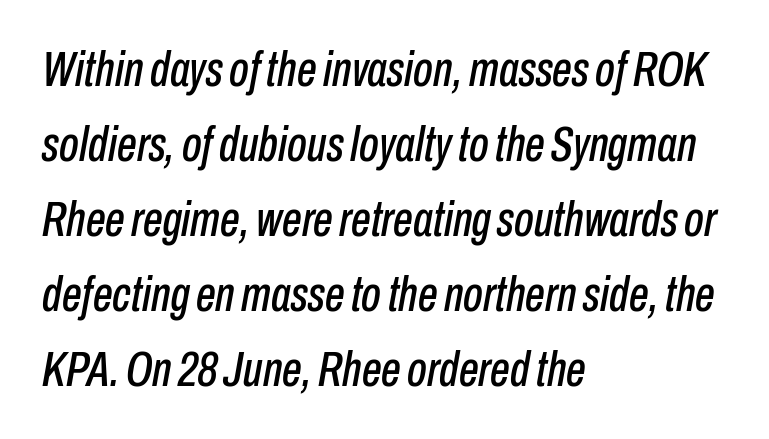
The image shows 50 px condensed type, italic (leaning right); set left-aligned, normal line spacing (1.5x), normal letter spacing, not underlined; low stroke contrast and a medium x-height.
